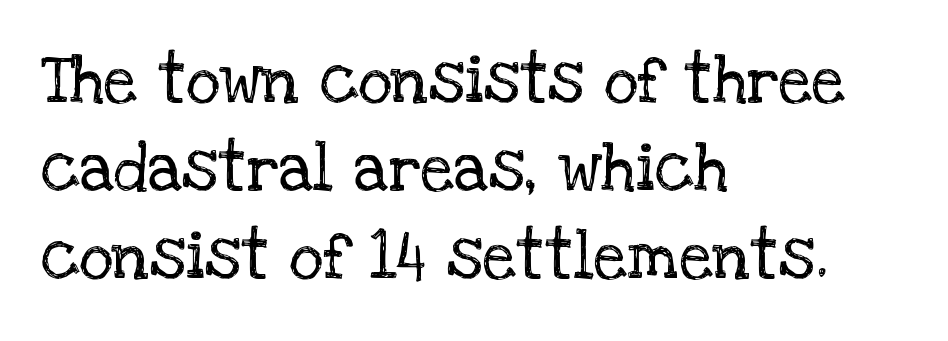
Plain, unruled lines of type. These lines are rendered in a variable-pitch font. Notice how descenders clear the ascenders below comfortably — that's standard leading. You can tell from the footed stems that serif type was used. Upright lettering throughout. Weight: not bold — regular or lighter.
